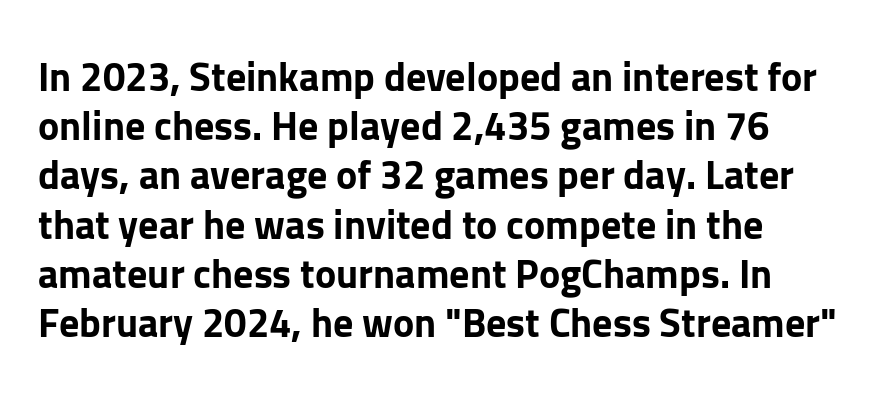
Glance below the letters and you will spot only blank space. Heft: maximum for text — a bold. What kind of face is this? One without serifs — a sans. Letter spacing: default.
